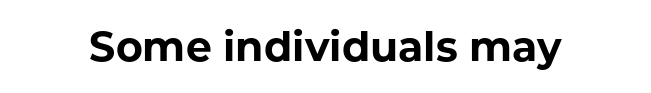
{"serif": "no", "italic": "no", "bold": "yes", "weight": "bold", "width": "normal", "stroke_contrast": "low", "x_height": "medium", "monospaced": "no", "underline": "no", "letter_spacing": "normal", "letter_spacing_em": 0.0, "glyph_px": 41}
